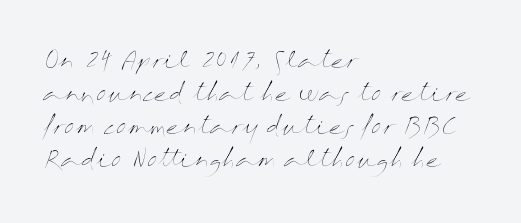
The image shows 23 px text type; set left-aligned, normal line spacing (1.43x), normal letter spacing, not underlined.
